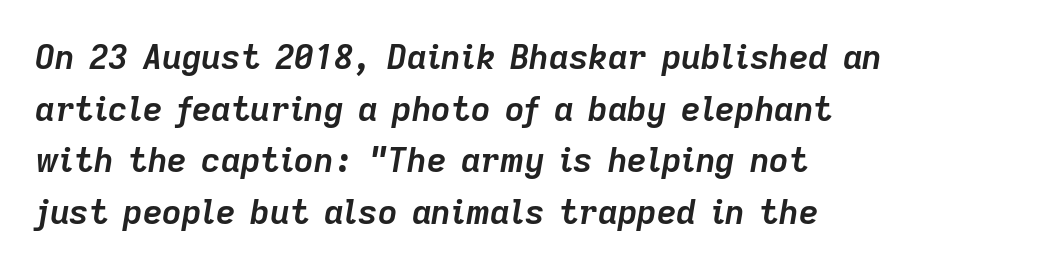
The image shows 34 px semibold type, italic (leaning right); set left-aligned, normal line spacing (1.52x), normal letter spacing, not underlined; low stroke contrast and a medium x-height.
